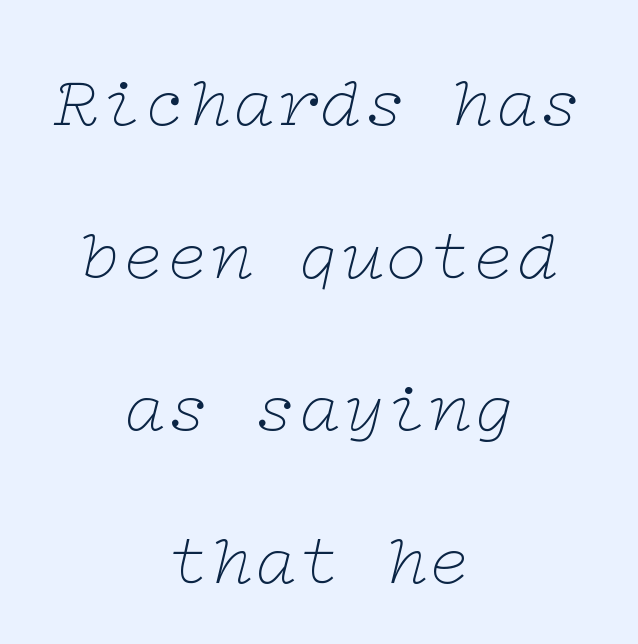
The face used here is rendered with its standard letterfit. Visually the block forms a symmetrical silhouette, jagged on both flanks. Line spacing here is loose. Plain, unruled lines of type. This rendering employs a face with finishing strokes, i.e., a serif. The font sits on the lighter half of the weight spectrum, regular included.
